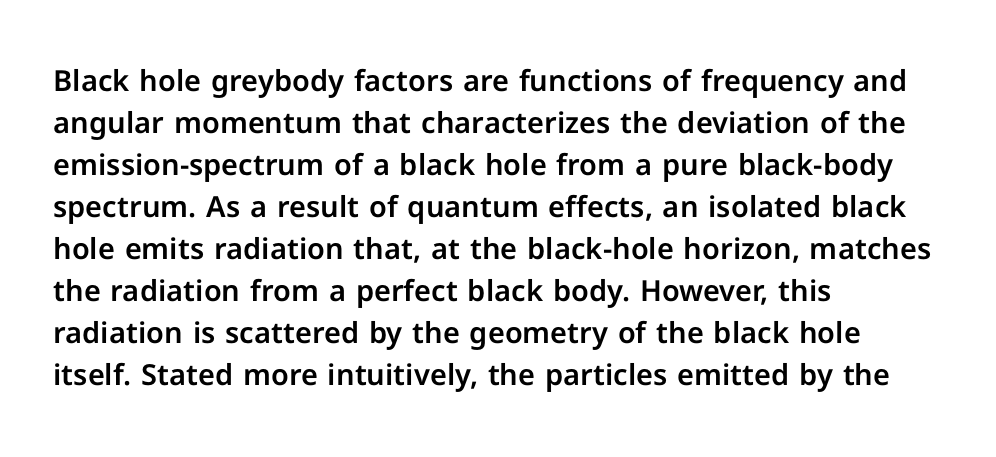
The image shows 29 px sans-serif type, upright; set left-aligned, normal line spacing (1.45x), normal letter spacing, not underlined; low stroke contrast and a medium x-height.
